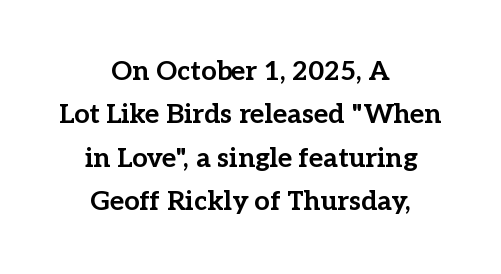
Q: Is the text bold? A: Yes.
Q: Is the text italic (slanted)? A: No, it is upright.
Q: Is the text underlined? A: No.
Q: How is the paragraph aligned? A: Centered.
Q: Is the spacing between letters normal or unusually wide? A: Normal.
Q: Is the spacing between lines tight, normal or loose? A: Normal.
